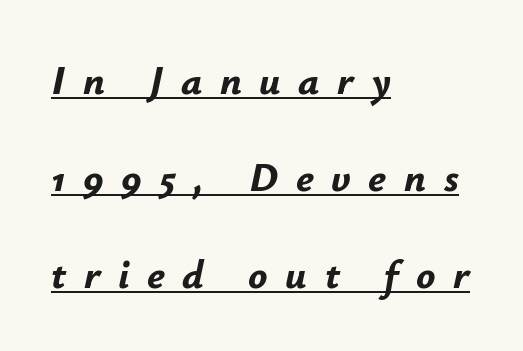
The image shows 40 px bold type, italic (leaning right); set left-aligned, loose line spacing (2.42x), unusually wide letter spacing (+0.44 em), underlined; low stroke contrast and a small x-height.
